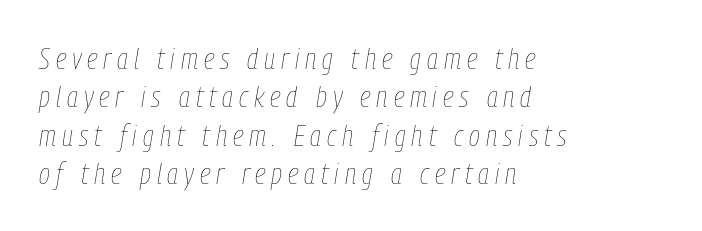
The image shows 30 px thin, condensed type, italic (leaning right); set left-aligned, normal line spacing (1.28x), unusually wide letter spacing (+0.2 em), not underlined; low stroke contrast and a medium x-height.
